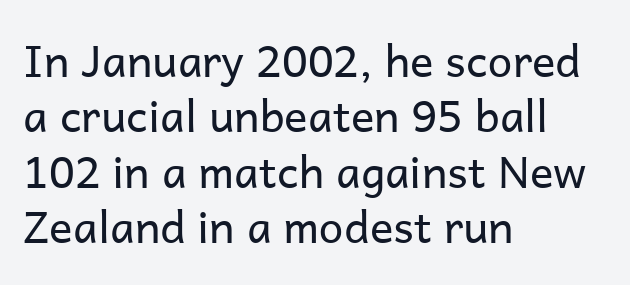
Q: Is the text bold? A: No.
Q: Is the text italic (slanted)? A: No, it is upright.
Q: Is the typeface a serif or a sans-serif typeface? A: Sans-serif.
Q: Is the text underlined? A: No.
Q: How is the paragraph aligned? A: Left-aligned.
Q: Is the spacing between letters normal or unusually wide? A: Normal.
Q: Is the spacing between lines tight, normal or loose? A: Normal.
Q: Width (condensed, normal, or wide)? A: Normal.
Q: Stroke contrast? A: Low.
Q: x-height? A: Medium.
Q: Monospaced? A: No.
